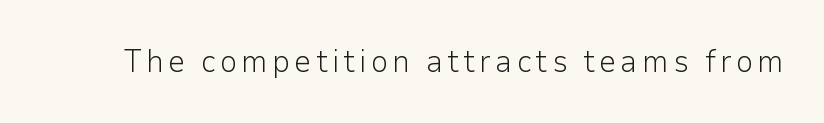
Q: Is the text bold? A: No.
Q: Is the text italic (slanted)? A: No, it is upright.
Q: Is the typeface a serif or a sans-serif typeface? A: Sans-serif.
Q: Is the text underlined? A: No.
Q: Width (condensed, normal, or wide)? A: Normal.
Q: Stroke contrast? A: Low.
Q: x-height? A: Medium.
Q: Monospaced? A: No.
